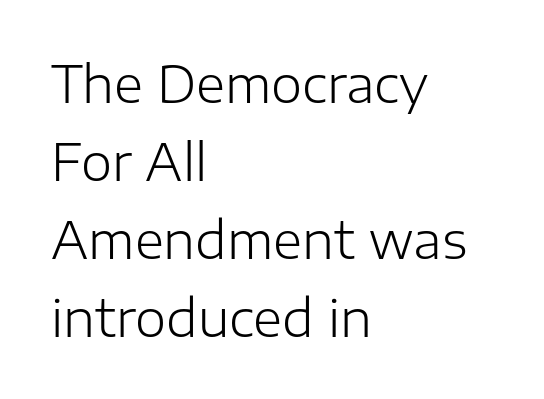
Q: Is the text bold? A: No.
Q: Is the text italic (slanted)? A: No, it is upright.
Q: Is the typeface a serif or a sans-serif typeface? A: Sans-serif.
Q: Is the text underlined? A: No.
Q: How is the paragraph aligned? A: Left-aligned.
Q: Is the spacing between letters normal or unusually wide? A: Normal.
Q: Is the spacing between lines tight, normal or loose? A: Normal.
Q: Width (condensed, normal, or wide)? A: Normal.
Q: Stroke contrast? A: Low.
Q: x-height? A: Medium.
Q: Monospaced? A: No.
